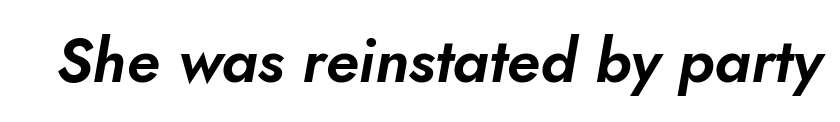
Honestly, there is no underline to notice here at all. Short note: letters normally spaced. Spacing verdict: proportional, widths tailored to each character. If you drew a line through each stem, it would be angled.
